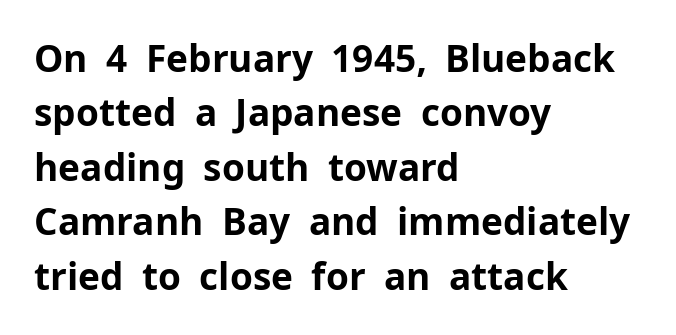
The image shows 37 px bold sans-serif type, upright; set left-aligned, normal line spacing (1.47x), normal letter spacing, not underlined; low stroke contrast and a medium x-height.
